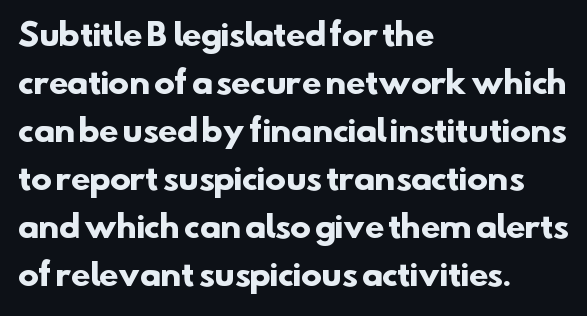
{"serif": "no", "bold": "yes", "weight": "heavy", "width": "normal", "stroke_contrast": "low", "x_height": "small", "monospaced": "no", "underline": "no", "align": "left", "line_spacing": "normal", "line_spacing_ratio": 1.55, "letter_spacing": "normal", "letter_spacing_em": 0.0, "glyph_px": 31}
